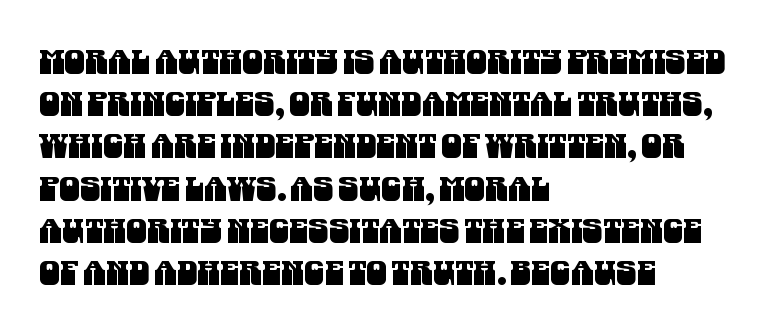
Q: Is the typeface a serif or a sans-serif typeface? A: Sans-serif.
Q: Is the text underlined? A: No.
Q: How is the paragraph aligned? A: Left-aligned.
Q: Is the spacing between letters normal or unusually wide? A: Normal.
Q: Is the spacing between lines tight, normal or loose? A: Normal.
Q: Width (condensed, normal, or wide)? A: Condensed.
Q: Stroke contrast? A: Medium.
Q: x-height? A: Large.
Q: Monospaced? A: No.
